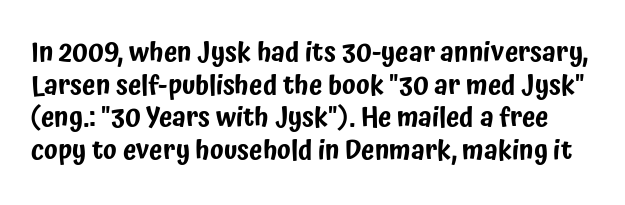
No word sits above an underline. The passage shown has conventional tracking throughout. Rendered with straight, roman letterforms.
